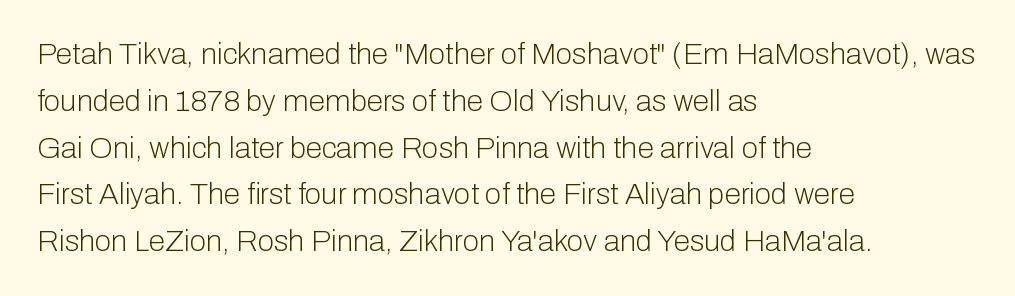
No italicization has been applied; the sample stays upright. Typographically, this falls in the sans-serif category. Plain, unruled lines of type. No heavy texture on the line: the type isn't bold.
